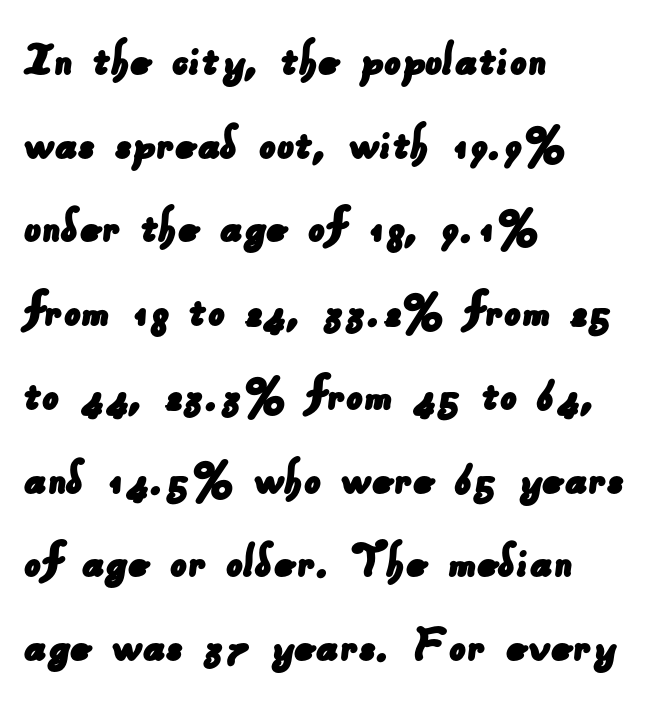
The image shows 53 px sans-serif type; set left-aligned, normal line spacing (1.58x), normal letter spacing, not underlined; low stroke contrast and a small x-height.
